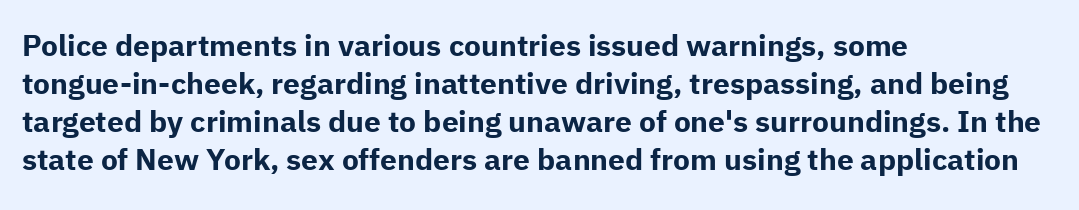
Q: Is the text bold? A: Yes.
Q: Is the text italic (slanted)? A: No, it is upright.
Q: Is the typeface a serif or a sans-serif typeface? A: Sans-serif.
Q: Is the text underlined? A: No.
Q: How is the paragraph aligned? A: Left-aligned.
Q: Is the spacing between letters normal or unusually wide? A: Normal.
Q: Is the spacing between lines tight, normal or loose? A: Normal.
Q: Width (condensed, normal, or wide)? A: Normal.
Q: Stroke contrast? A: Low.
Q: x-height? A: Medium.
Q: Monospaced? A: No.
